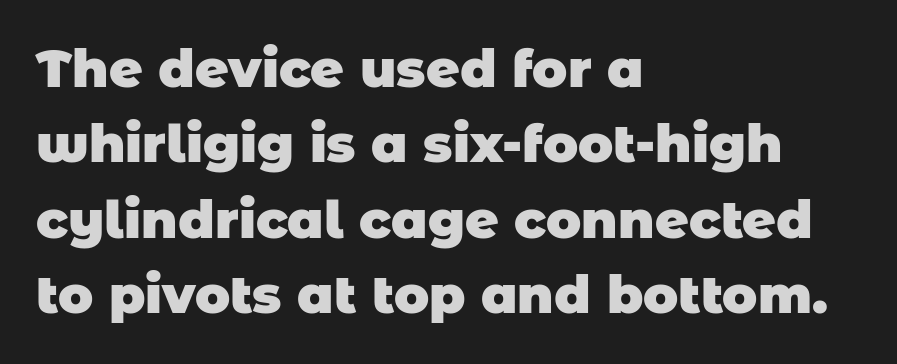
This rendering leaves character spacing at its baseline value. Each glyph is drawn with heavy, bold strokes. Where is the straight margin? On the left. Decoration check: the copy has no underline. Grotesque or geometric, the face here clearly has no serifs.
